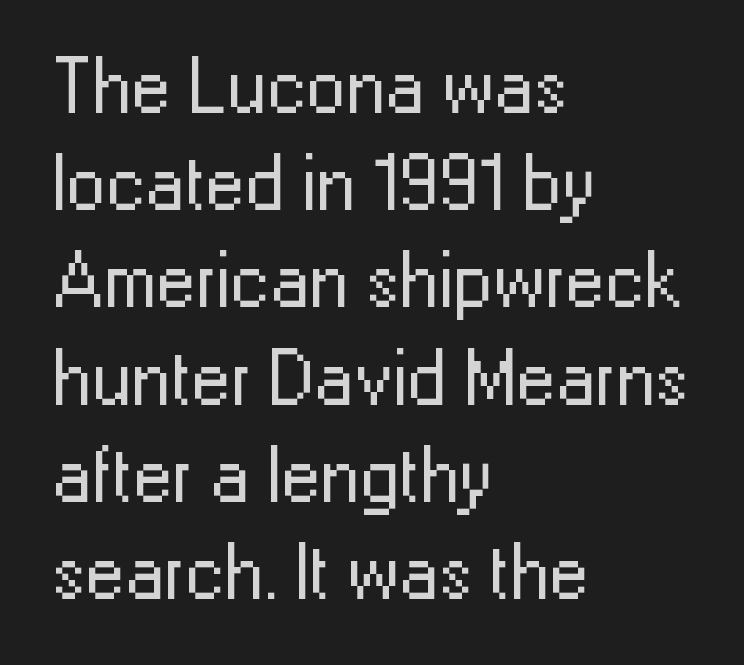
Every stem runs plumb, perpendicular to the baseline. Every row of glyphs begins at an identical x-position on the left. The text was rendered using a sans face with plain stroke endings. Heaviness? Minimal to ordinary, like unemphasized prose. Type without underlining. Between one letter and the next there's only the usual sliver of space.
